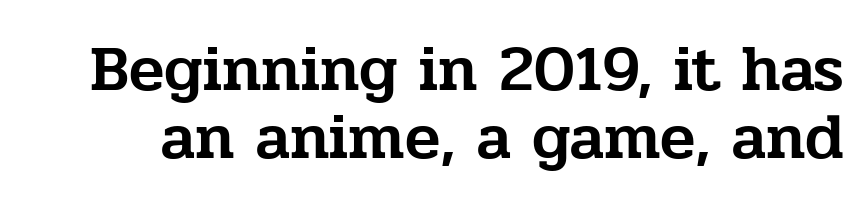
The image shows 65 px serif type, upright; set tight line spacing (1.05x), normal letter spacing, not underlined; low stroke contrast and a medium x-height.
